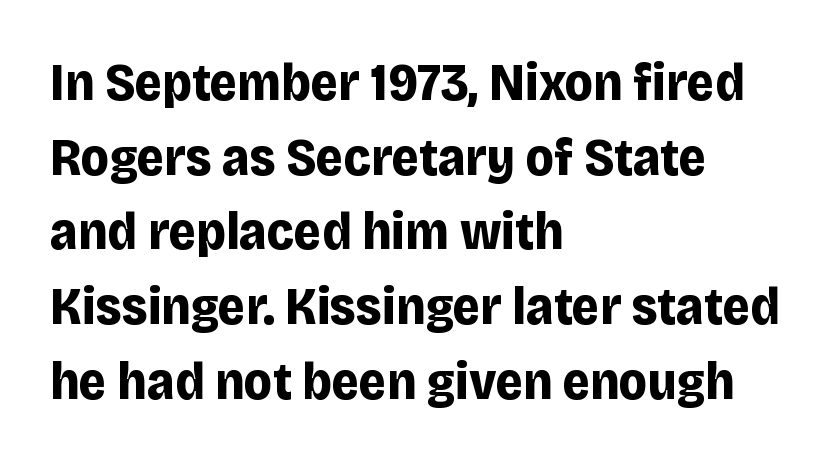
The image shows 53 px bold sans-serif type, upright; set left-aligned, normal line spacing (1.41x), normal letter spacing, not underlined; low stroke contrast and a large x-height.
